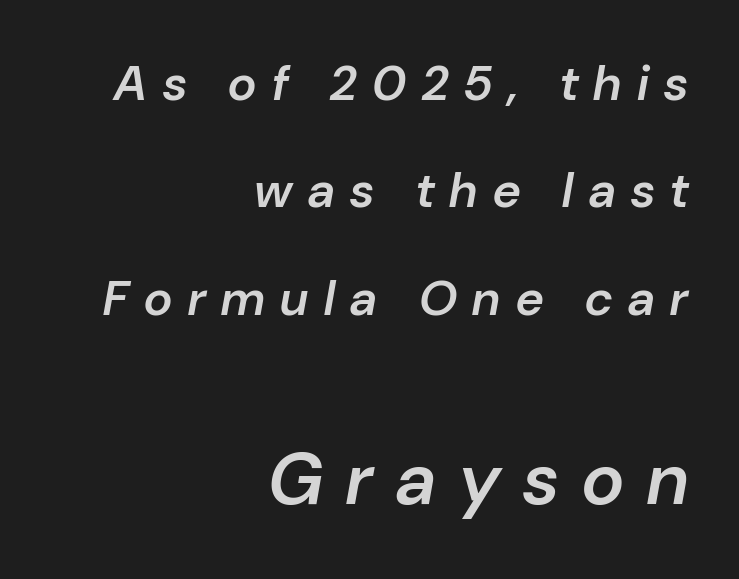
{"italic": "yes", "lean": "right", "slant_degrees": 10, "bold": "semi", "weight": "semibold", "width": "normal", "stroke_contrast": "low", "x_height": "medium", "monospaced": "no", "underline": "no", "align": "right", "line_spacing": "loose", "line_spacing_ratio": 2.19, "letter_spacing": "wide", "letter_spacing_em": 0.32, "larger_block": "second", "size_ratio": 1.49, "glyph_px": 73}
